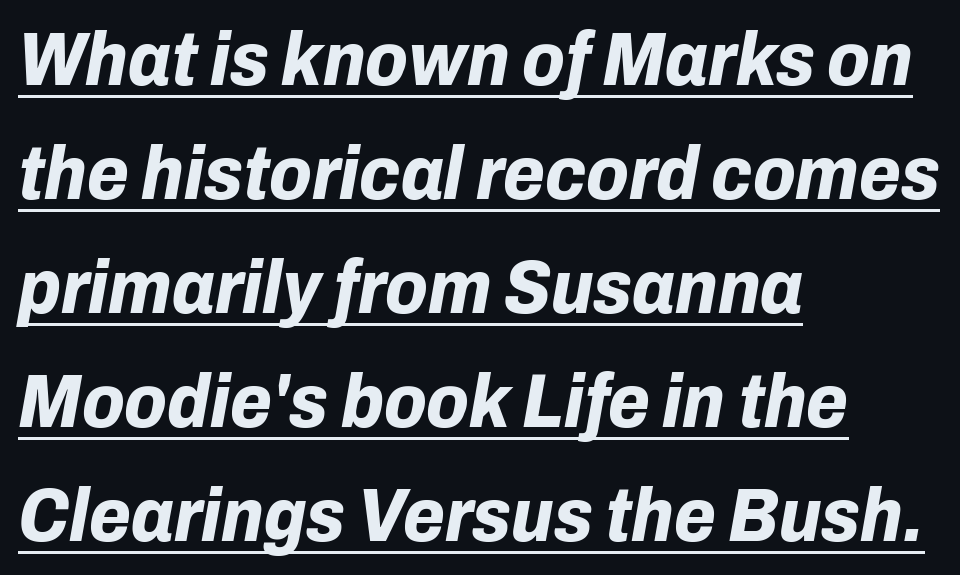
Q: Is the text bold? A: Yes.
Q: Is the text italic (slanted)? A: Yes, it leans right by about 10 degrees.
Q: Is the text underlined? A: Yes.
Q: How is the paragraph aligned? A: Left-aligned.
Q: Is the spacing between letters normal or unusually wide? A: Normal.
Q: Is the spacing between lines tight, normal or loose? A: Normal.
Q: Width (condensed, normal, or wide)? A: Normal.
Q: Stroke contrast? A: Low.
Q: x-height? A: Medium.
Q: Monospaced? A: No.
